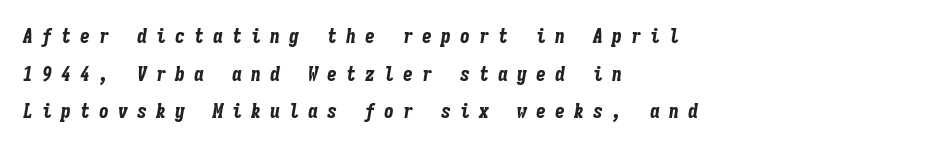
Q: Is the text bold? A: Yes.
Q: Is the text italic (slanted)? A: Yes, it leans right by about 9 degrees.
Q: Is the text underlined? A: No.
Q: How is the paragraph aligned? A: Left-aligned.
Q: Is the spacing between letters normal or unusually wide? A: Unusually wide.
